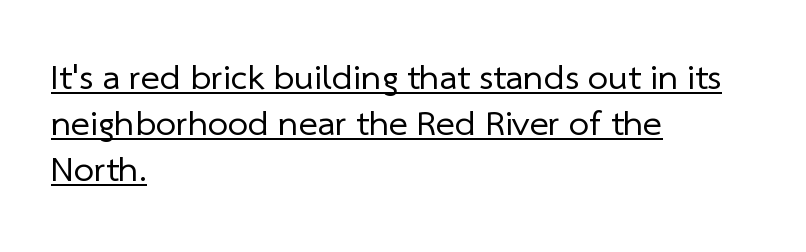
The image shows 36 px regular-weight sans-serif type; set left-aligned, normal line spacing (1.28x), normal letter spacing, underlined; low stroke contrast and a medium x-height.
